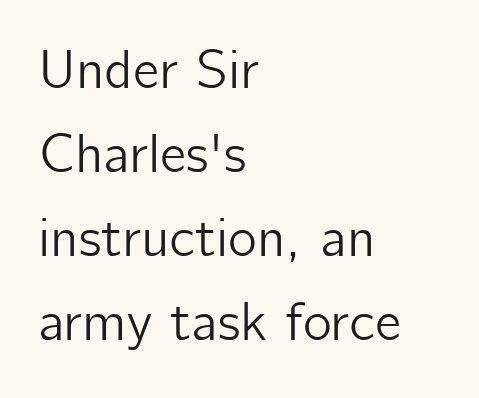
This rendering leaves character spacing at its baseline value. The area under the type is left untouched. The rendering anchors every line to the left-hand side. Spacing verdict: proportional, widths tailored to each character.
